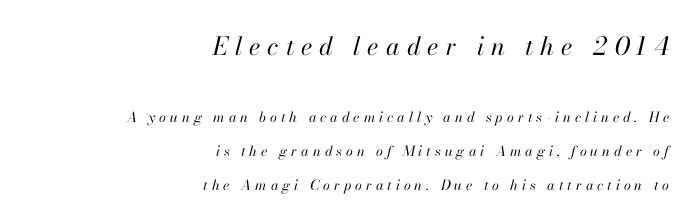
{"italic": "yes", "lean": "right", "slant_degrees": 13, "bold": "no", "underline": "no", "align": "right", "line_spacing": "loose", "line_spacing_ratio": 2.42, "letter_spacing": "wide", "letter_spacing_em": 0.28, "larger_block": "first", "size_ratio": 1.79, "glyph_px": 25}
